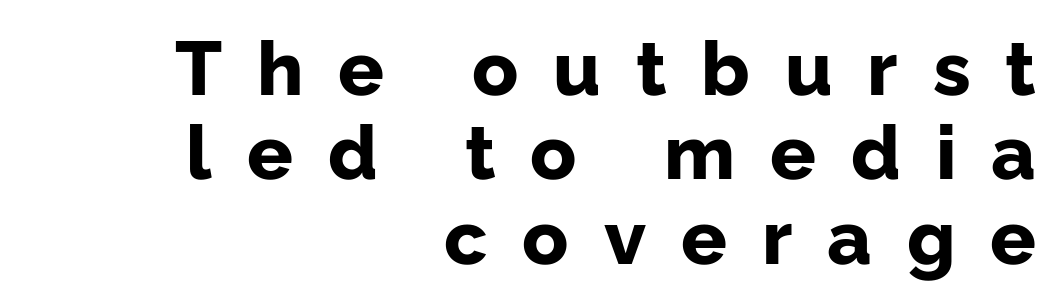
{"serif": "no", "italic": "no", "bold": "yes", "weight": "bold", "width": "normal", "stroke_contrast": "low", "x_height": "medium", "monospaced": "no", "underline": "no", "align": "right", "line_spacing": "tight", "line_spacing_ratio": 1.11, "letter_spacing": "wide", "letter_spacing_em": 0.46, "glyph_px": 76}
